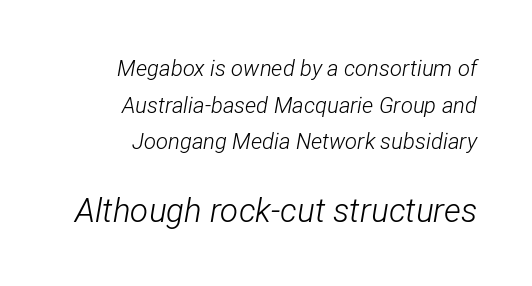
{"italic": "yes", "lean": "right", "slant_degrees": 12, "bold": "no", "weight": "light", "width": "condensed", "stroke_contrast": "low", "x_height": "medium", "monospaced": "no", "underline": "no", "align": "right", "line_spacing": "normal", "line_spacing_ratio": 1.66, "letter_spacing": "normal", "letter_spacing_em": 0.0, "larger_block": "second", "size_ratio": 1.5, "glyph_px": 33}
